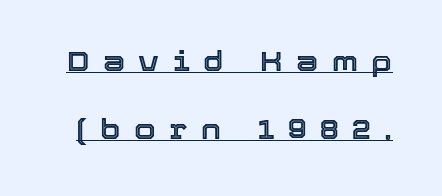
Looks like regular typesetting: each glyph gets only the width it needs. Students, observe the line beneath the letters — that is underlining. Caption: expanded tracking, letters set apart. Every character sits straight up, as roman type does.
